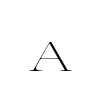
{"serif": "yes", "italic": "no", "bold": "no", "weight": "regular", "width": "wide", "stroke_contrast": "high", "x_height": "medium", "monospaced": "no", "underline": "no", "letter_spacing": "wide", "letter_spacing_em": 0.29, "glyph_px": 41}
